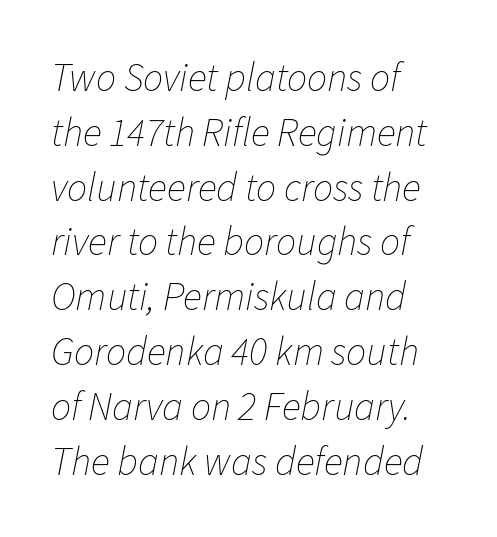
The image shows 40 px thin type, italic (leaning right); set left-aligned, normal line spacing (1.37x), normal letter spacing, not underlined; low stroke contrast and a medium x-height.
